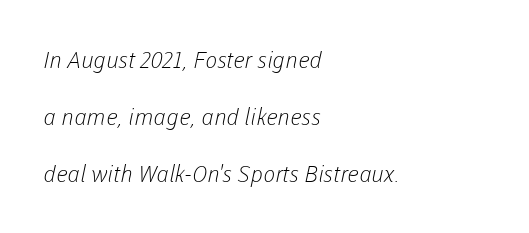
Q: Is the text bold? A: No.
Q: Is the text underlined? A: No.
Q: How is the paragraph aligned? A: Left-aligned.
Q: Is the spacing between letters normal or unusually wide? A: Normal.
Q: Is the spacing between lines tight, normal or loose? A: Loose.
